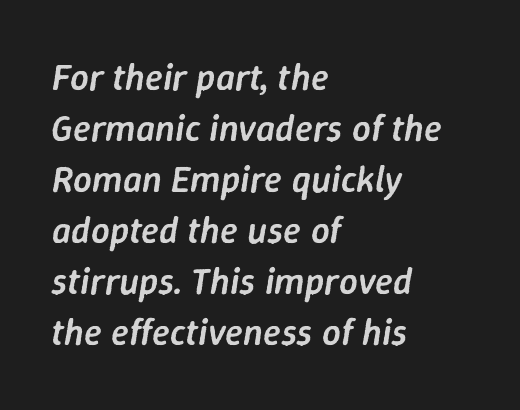
I'd describe the lettering as semibold — firm but not a full bold. Think of a printed novel: that variable character pitch is what you see here. The baseline area is clear. Reading down the block, your eye returns to a fixed left position each line. There's an unmistakable incline to the writing here. The passage shown has conventional tracking throughout.
